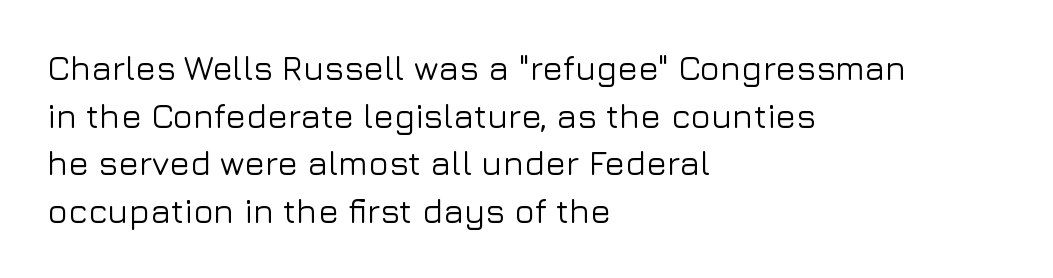
The image shows 34 px sans-serif type, upright; set left-aligned, normal line spacing (1.4x), normal letter spacing, not underlined; low stroke contrast and a medium x-height.
